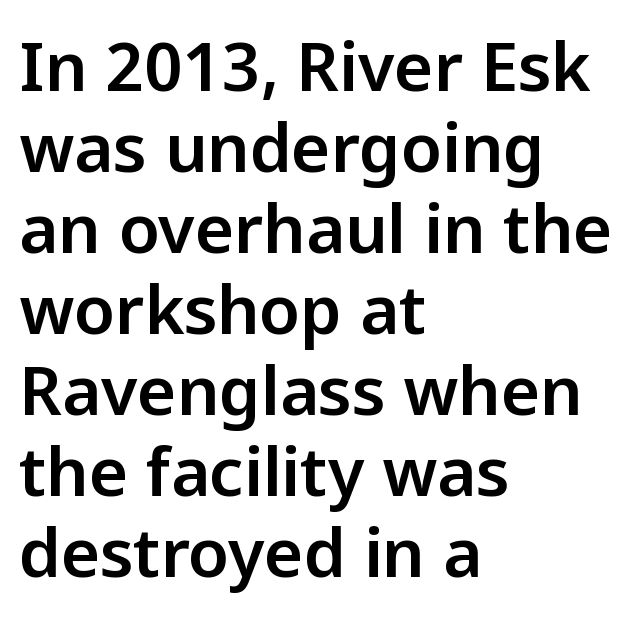
The image shows 67 px sans-serif type, upright; set left-aligned, line spacing 1.21x, normal letter spacing, not underlined; low stroke contrast and a medium x-height.
